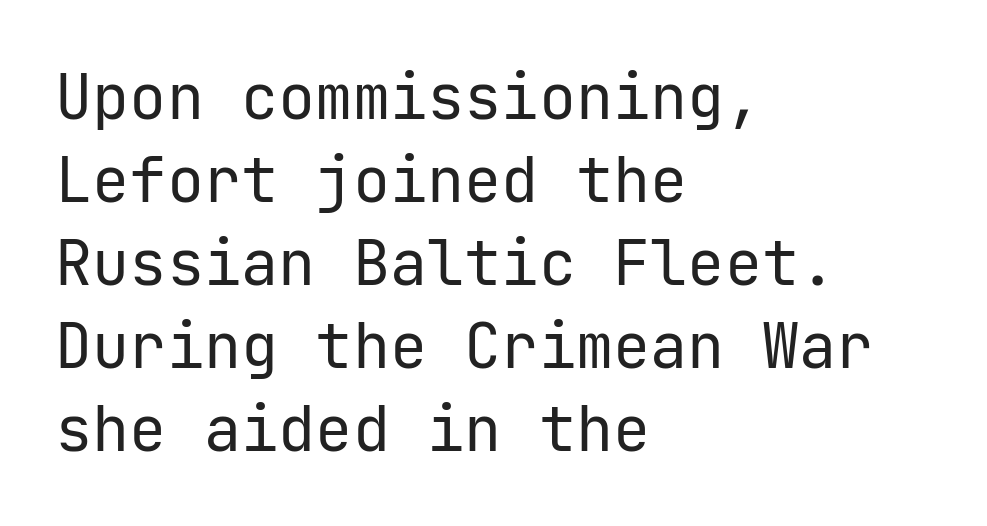
Q: Is the text bold? A: No.
Q: Is the text italic (slanted)? A: No, it is upright.
Q: Is the typeface a serif or a sans-serif typeface? A: Sans-serif.
Q: Is the text underlined? A: No.
Q: How is the paragraph aligned? A: Left-aligned.
Q: Is the spacing between letters normal or unusually wide? A: Normal.
Q: Is the spacing between lines tight, normal or loose? A: Normal.
Q: Width (condensed, normal, or wide)? A: Normal.
Q: Stroke contrast? A: Low.
Q: x-height? A: Medium.
